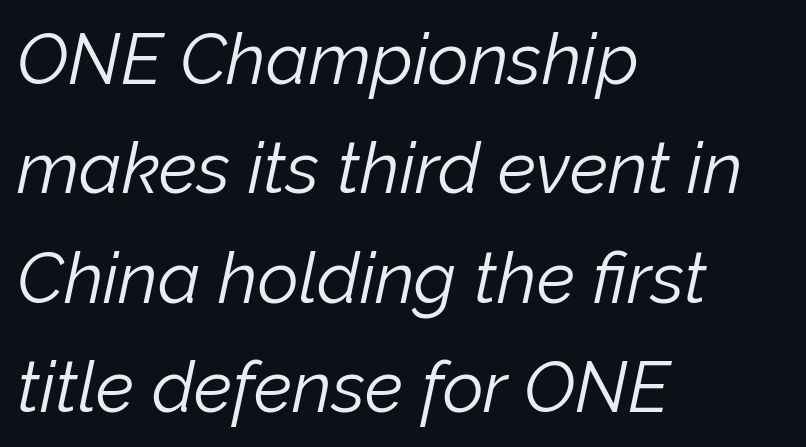
The image shows 71 px light type, italic (leaning right); set left-aligned, normal line spacing (1.54x), normal letter spacing, not underlined; low stroke contrast and a medium x-height.
